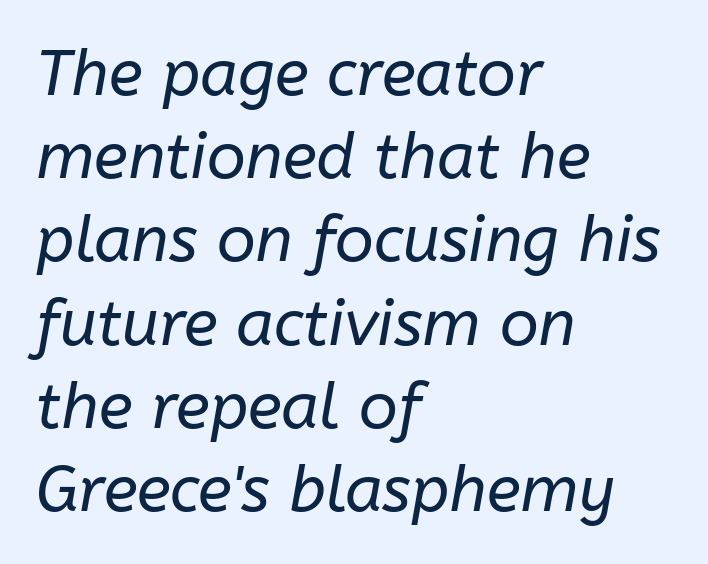
The image shows 64 px regular-weight type, italic (leaning right); set left-aligned, normal line spacing (1.3x), normal letter spacing, not underlined; low stroke contrast and a medium x-height.
